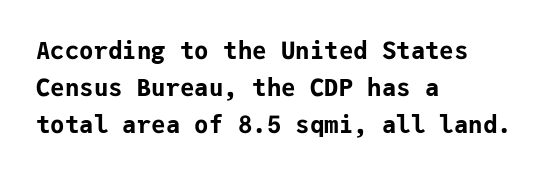
{"italic": "no", "bold": "yes", "underline": "no", "align": "left", "line_spacing": "normal", "line_spacing_ratio": 1.55, "letter_spacing": "normal", "letter_spacing_em": 0.0, "glyph_px": 24}
